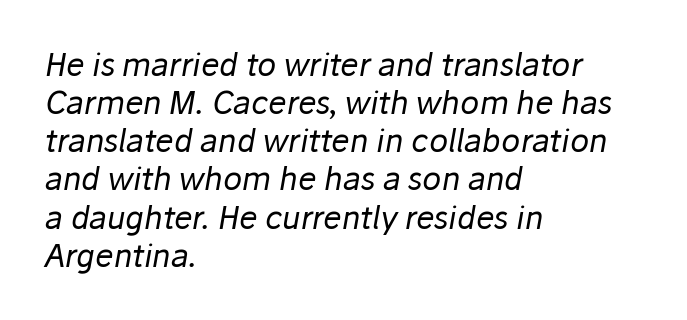
The image shows 31 px regular-weight type, italic (leaning right); set left-aligned, line spacing 1.23x, normal letter spacing, not underlined; low stroke contrast and a medium x-height.
